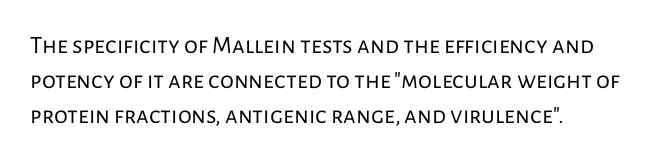
The image shows 25 px text type, upright; set left-aligned, normal line spacing (1.4x), normal letter spacing, not underlined.
